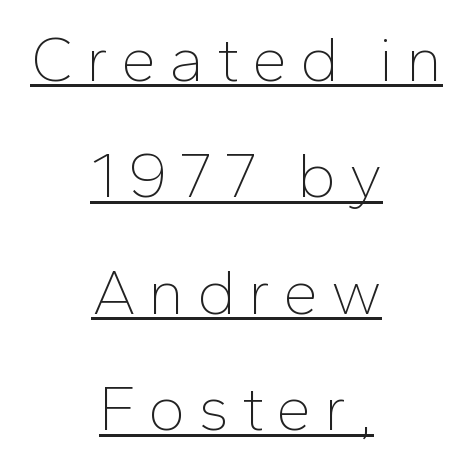
The image shows 64 px thin sans-serif type, upright; set centered, line spacing 1.82x, underlined; low stroke contrast and a medium x-height.
